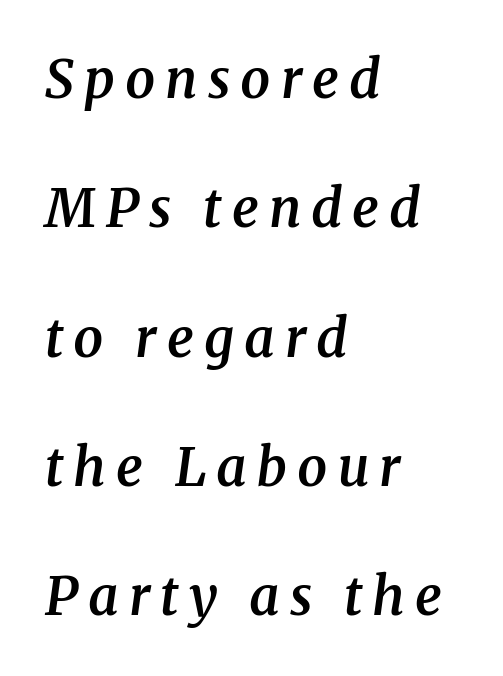
{"serif": "yes", "italic": "yes", "lean": "right", "slant_degrees": 8, "bold": "semi", "weight": "semibold", "width": "normal", "stroke_contrast": "medium", "x_height": "medium", "monospaced": "no", "underline": "no", "align": "left", "line_spacing": "loose", "line_spacing_ratio": 2.44, "glyph_px": 53}
